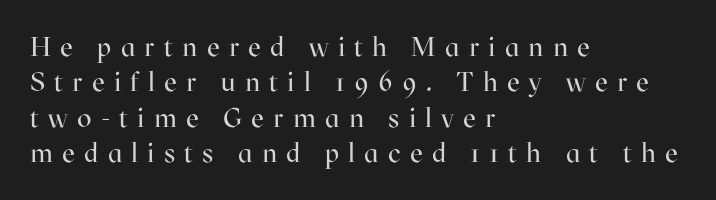
The image shows 27 px text type, upright; set left-aligned, normal line spacing (1.31x), unusually wide letter spacing (+0.34 em), not underlined.
